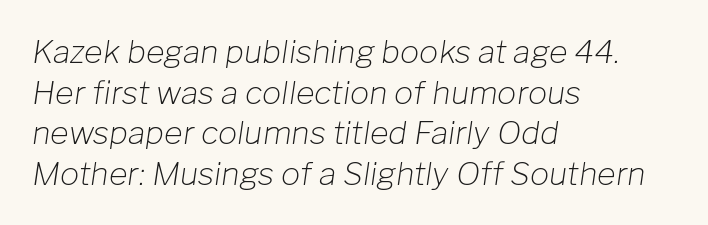
{"italic": "yes", "lean": "right", "slant_degrees": 8, "bold": "no", "weight": "light", "width": "normal", "stroke_contrast": "low", "x_height": "medium", "monospaced": "no", "underline": "no", "align": "left", "line_spacing": "normal", "line_spacing_ratio": 1.27, "letter_spacing": "normal", "letter_spacing_em": 0.0, "glyph_px": 32}
